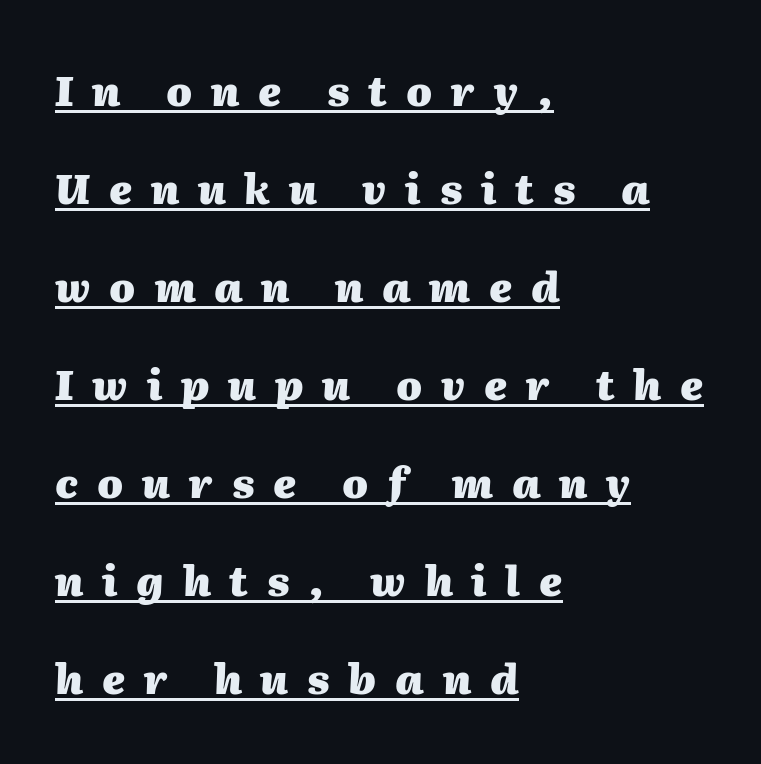
Q: Is the text bold? A: Yes.
Q: Is the text italic (slanted)? A: Yes, it leans right by about 2 degrees.
Q: Is the text underlined? A: Yes.
Q: How is the paragraph aligned? A: Left-aligned.
Q: Is the spacing between letters normal or unusually wide? A: Unusually wide.
Q: Is the spacing between lines tight, normal or loose? A: Loose.
Q: Width (condensed, normal, or wide)? A: Normal.
Q: Stroke contrast? A: Medium.
Q: x-height? A: Medium.
Q: Monospaced? A: No.
